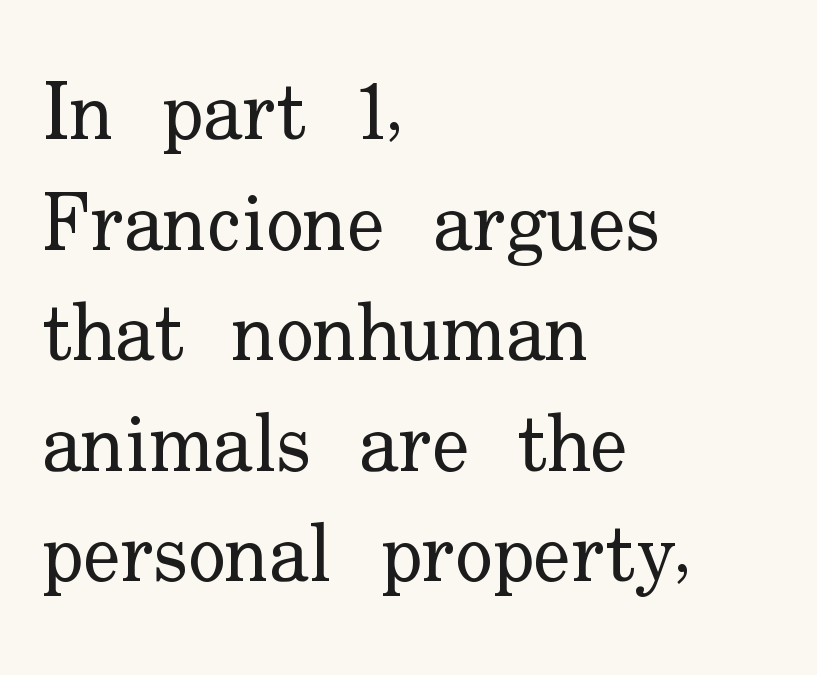
The image shows 79 px regular-weight serif type, upright; set left-aligned, normal line spacing (1.4x), normal letter spacing, not underlined; low stroke contrast and a small x-height.
